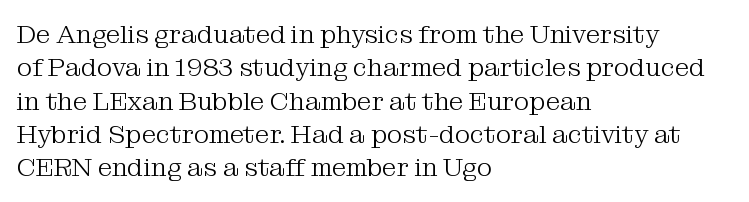
Q: Is the text bold? A: No.
Q: Is the text italic (slanted)? A: No, it is upright.
Q: Is the text underlined? A: No.
Q: How is the paragraph aligned? A: Left-aligned.
Q: Is the spacing between letters normal or unusually wide? A: Normal.
Q: Is the spacing between lines tight, normal or loose? A: Normal.
